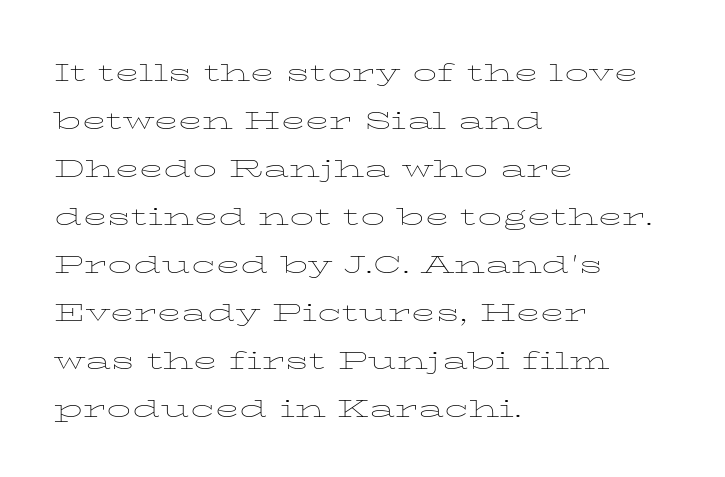
{"italic": "no", "bold": "no", "weight": "thin", "width": "wide", "stroke_contrast": "low", "x_height": "medium", "monospaced": "no", "underline": "no", "align": "left", "line_spacing": "normal", "line_spacing_ratio": 1.5, "letter_spacing": "normal", "letter_spacing_em": 0.0, "glyph_px": 32}
